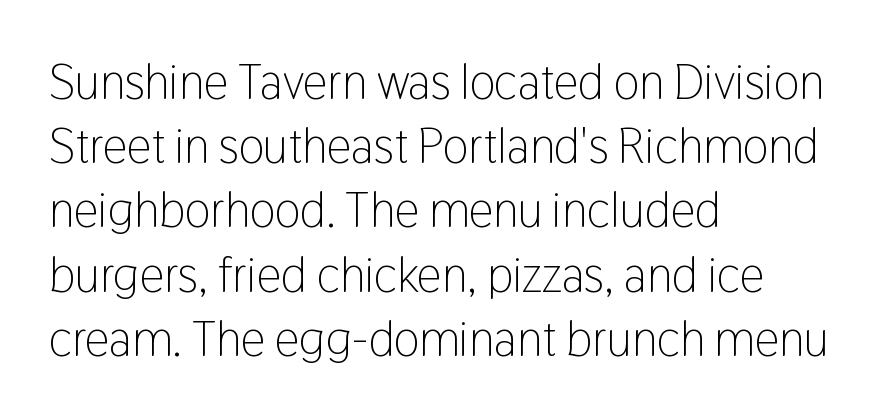
This sample uses plain, unmodified letter spacing. The paragraph shown leans on its left margin. Ascenders rise straight up at ninety degrees. Note the varied advance widths — an 'i' is clearly narrower than an 'm'. Beneath every word, the page is bare.
